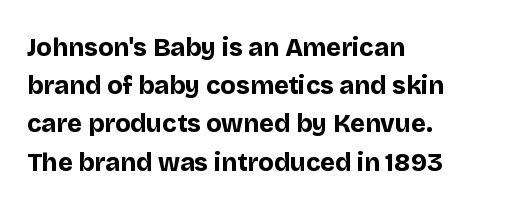
{"italic": "no", "bold": "yes", "underline": "no", "align": "left", "line_spacing": "normal", "line_spacing_ratio": 1.53, "letter_spacing": "normal", "letter_spacing_em": 0.0, "glyph_px": 25}
